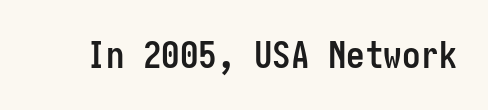
The image shows 37 px semibold, condensed sans-serif type, upright; set normal letter spacing, not underlined; low stroke contrast and a medium x-height.
